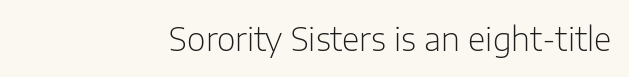
The zone under the glyphs is completely vacant. It's the straight-up-and-down kind of type. Each line ends at the same right margin while the left side varies. Looks like regular typesetting: each glyph gets only the width it needs. A light-to-regular cut is what we see here. The type family on display is of the sans-serif kind.
